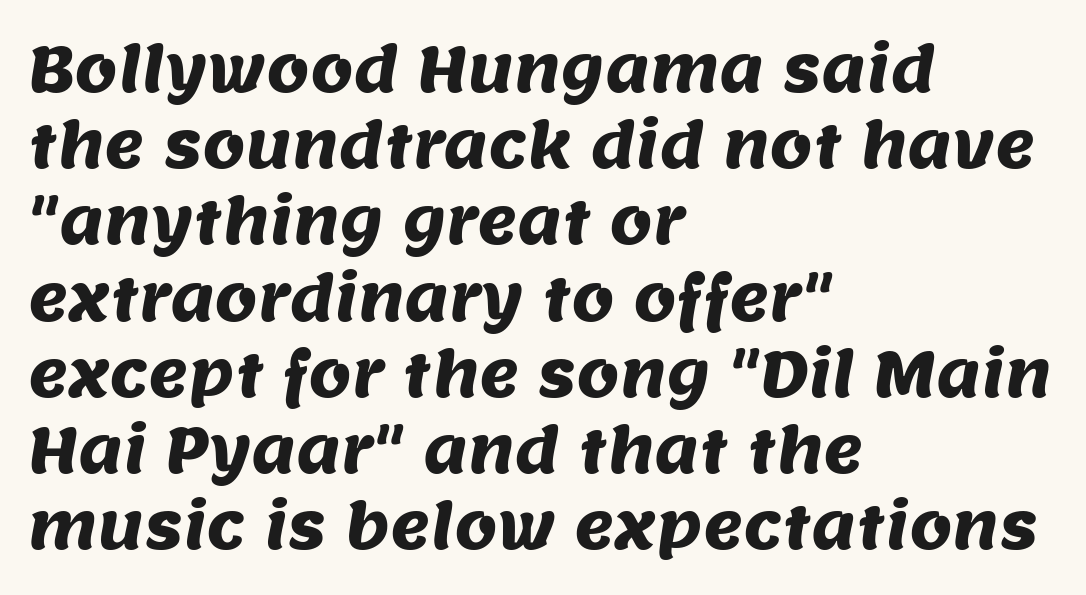
{"serif": "no", "width": "normal", "stroke_contrast": "medium", "x_height": "large", "monospaced": "no", "underline": "no", "align": "left", "line_spacing": "normal", "line_spacing_ratio": 1.25, "letter_spacing": "normal", "letter_spacing_em": 0.0, "glyph_px": 61}
